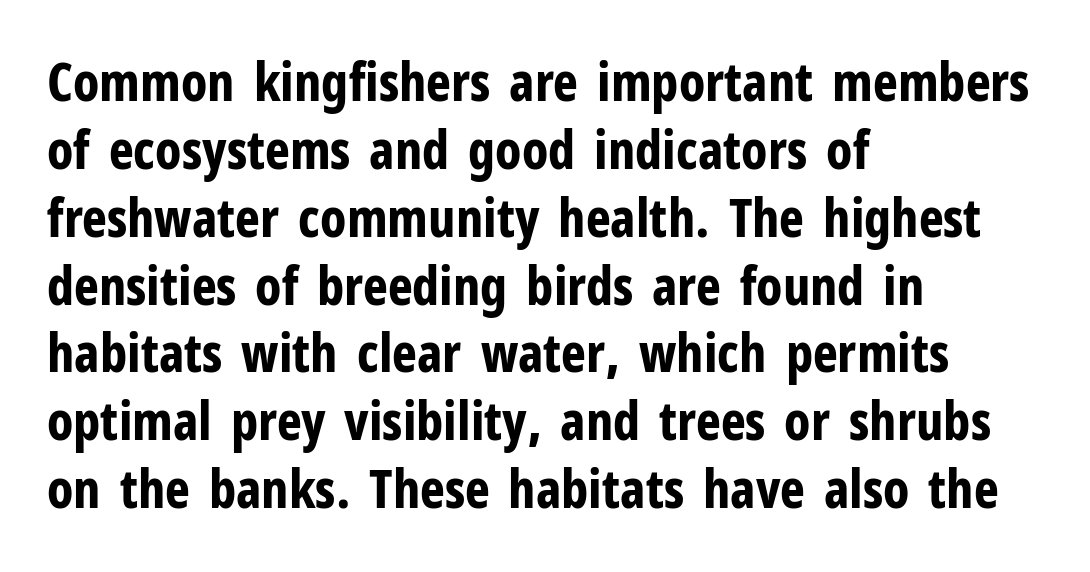
Q: Is the text bold? A: Yes.
Q: Is the text italic (slanted)? A: No, it is upright.
Q: Is the typeface a serif or a sans-serif typeface? A: Sans-serif.
Q: Is the text underlined? A: No.
Q: How is the paragraph aligned? A: Left-aligned.
Q: Is the spacing between letters normal or unusually wide? A: Normal.
Q: Is the spacing between lines tight, normal or loose? A: Normal.
Q: Width (condensed, normal, or wide)? A: Condensed.
Q: Stroke contrast? A: Low.
Q: x-height? A: Medium.
Q: Monospaced? A: No.
